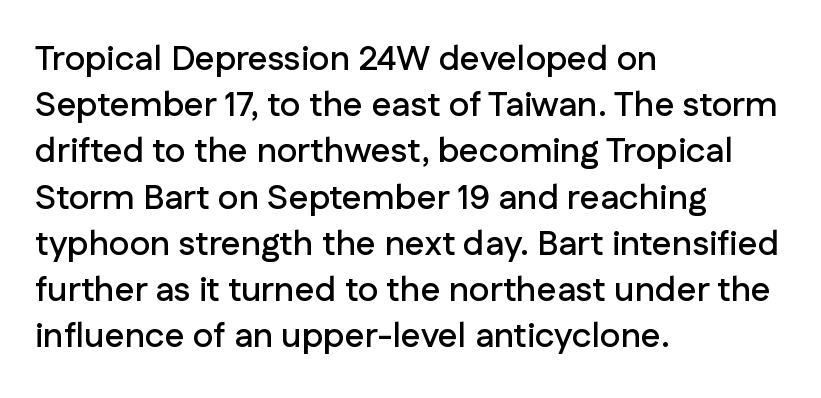
Q: Is the text italic (slanted)? A: No, it is upright.
Q: Is the typeface a serif or a sans-serif typeface? A: Sans-serif.
Q: Is the text underlined? A: No.
Q: How is the paragraph aligned? A: Left-aligned.
Q: Is the spacing between letters normal or unusually wide? A: Normal.
Q: Is the spacing between lines tight, normal or loose? A: Normal.
Q: Width (condensed, normal, or wide)? A: Normal.
Q: Stroke contrast? A: Low.
Q: x-height? A: Medium.
Q: Monospaced? A: No.
